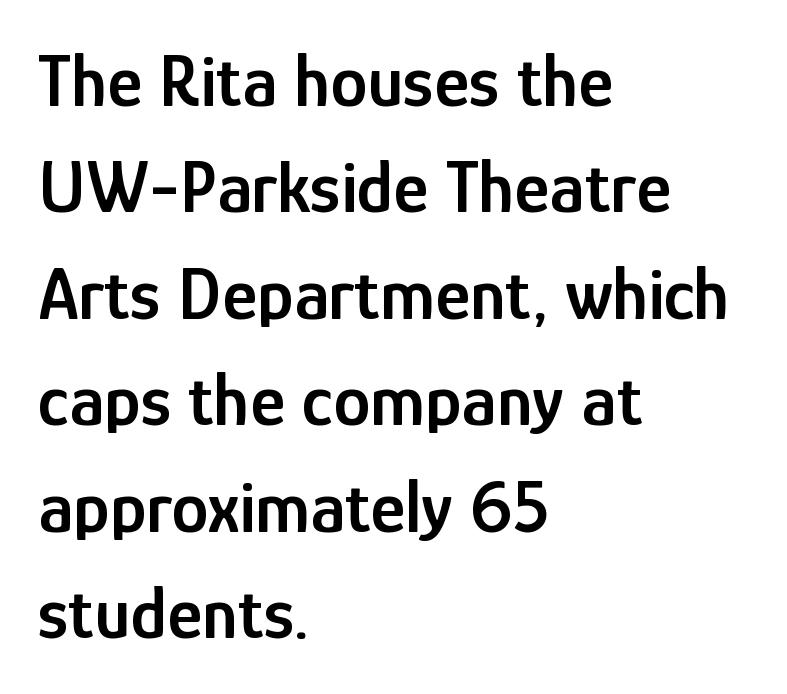
The string is rendered with underlining switched off. Semibold letterforms, between regular and bold. Whoever set this chose a conventional vertical rhythm. The face used here is rendered with its standard letterfit. This sample uses a sans-serif face. Notice how the stems are strictly vertical — no italics here.
